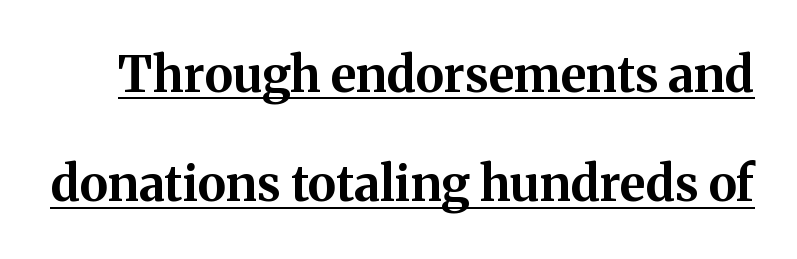
The image shows 49 px bold serif type, upright; set loose line spacing (2.23x), normal letter spacing, underlined; medium stroke contrast and a medium x-height.
